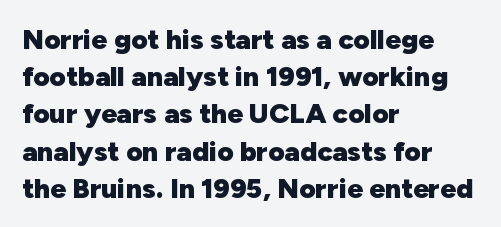
The image shows 28 px heavy sans-serif type, upright; set left-aligned, normal line spacing (1.33x), normal letter spacing, not underlined; low stroke contrast and a medium x-height.
